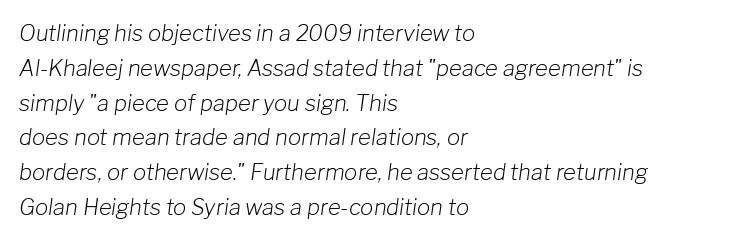
The image shows 22 px text type, italic (leaning right); set left-aligned, normal line spacing (1.58x), normal letter spacing, not underlined.
